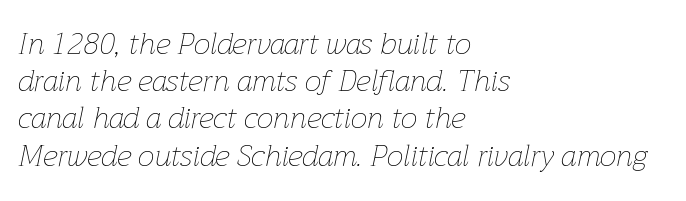
The image shows 30 px thin type, italic (leaning right); set left-aligned, line spacing 1.24x, normal letter spacing, not underlined; low stroke contrast and a medium x-height.
